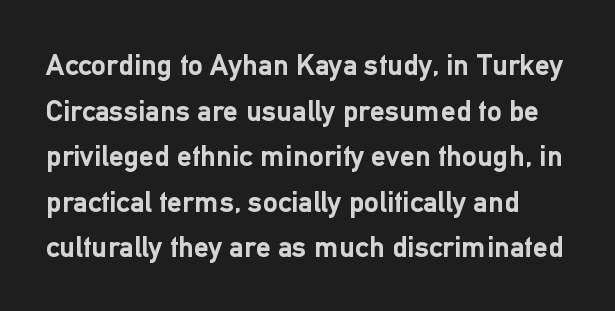
These lines are rendered in a variable-pitch font. Are there feet on the stems? There aren't — it's a sans. Unlike italic type, these characters show no tilt at all. You could call the tracking neutral — neither tight nor loose. Heft: maximum for text — a bold. The lines sit at an ordinary, default distance from one another.
